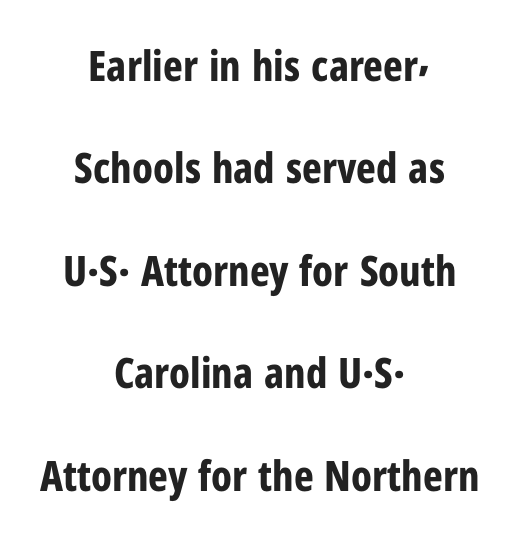
Q: Is the text bold? A: Yes.
Q: Is the text italic (slanted)? A: No, it is upright.
Q: Is the typeface a serif or a sans-serif typeface? A: Sans-serif.
Q: Is the text underlined? A: No.
Q: How is the paragraph aligned? A: Centered.
Q: Is the spacing between letters normal or unusually wide? A: Normal.
Q: Is the spacing between lines tight, normal or loose? A: Loose.
Q: Width (condensed, normal, or wide)? A: Condensed.
Q: Stroke contrast? A: Low.
Q: x-height? A: Medium.
Q: Monospaced? A: No.
